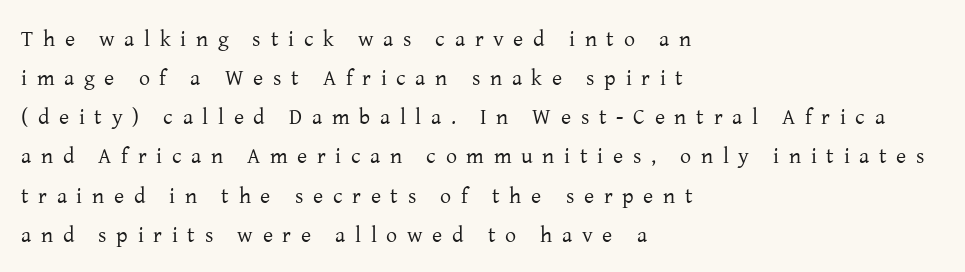
Q: Is the text bold? A: No.
Q: Is the text italic (slanted)? A: No, it is upright.
Q: Is the text underlined? A: No.
Q: How is the paragraph aligned? A: Left-aligned.
Q: Is the spacing between letters normal or unusually wide? A: Unusually wide.
